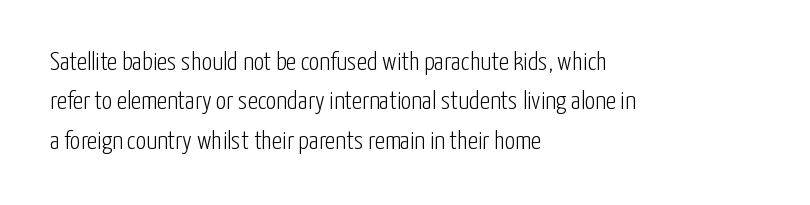
{"italic": "no", "bold": "no", "underline": "no", "align": "left", "line_spacing": "normal", "line_spacing_ratio": 1.51, "letter_spacing": "normal", "letter_spacing_em": 0.0, "glyph_px": 26}
